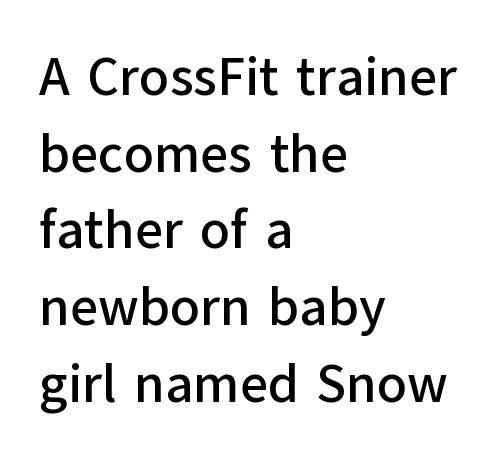
Q: Is the text italic (slanted)? A: No, it is upright.
Q: Is the typeface a serif or a sans-serif typeface? A: Sans-serif.
Q: Is the text underlined? A: No.
Q: How is the paragraph aligned? A: Left-aligned.
Q: Is the spacing between letters normal or unusually wide? A: Normal.
Q: Is the spacing between lines tight, normal or loose? A: Normal.
Q: Width (condensed, normal, or wide)? A: Normal.
Q: Stroke contrast? A: Low.
Q: x-height? A: Medium.
Q: Monospaced? A: No.
